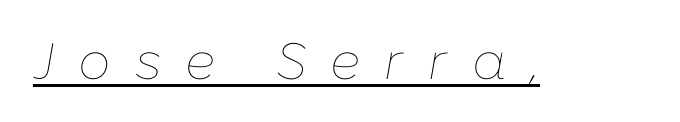
Somebody hit Ctrl+U on this one — the words are underlined. Slanted lettering throughout. The strokes carry an ordinary text weight at most. Think of a printed novel: that variable character pitch is what you see here.
